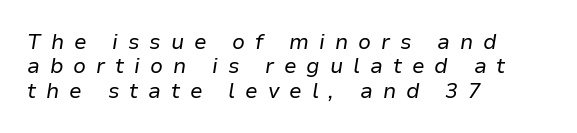
The font is comparable to plain body text, perhaps lighter. Every row of glyphs begins at an identical x-position on the left. Lines of text with bare space underneath. The letters are spread apart with noticeably loose tracking. Characters are canted at an angle relative to the baseline's perpendicular.
